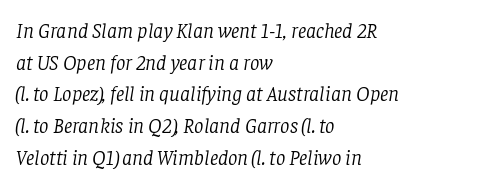
Honestly, the letter spacing is just normal — you wouldn't notice it. Leading matches the norm, producing a regular column. No letter is thick-stroked: the sample isn't bold. Posture: slanted.
